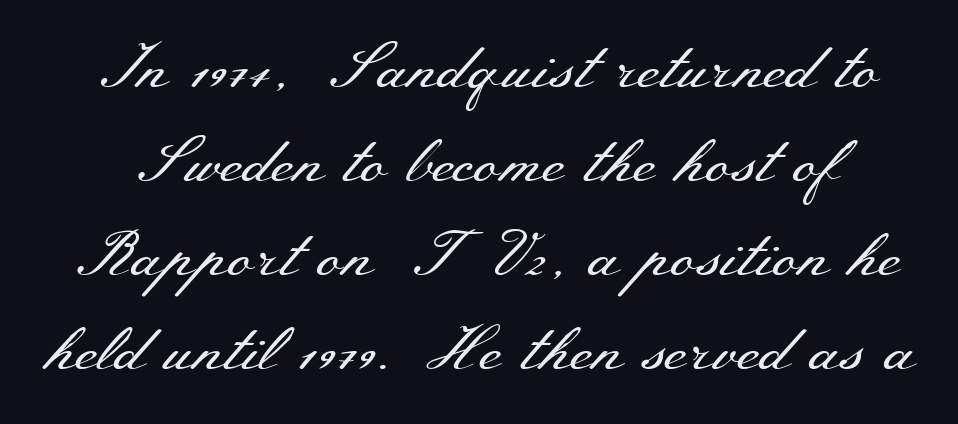
{"serif": "yes", "bold": "no", "weight": "regular", "width": "wide", "stroke_contrast": "medium", "x_height": "small", "monospaced": "no", "underline": "no", "line_spacing": "normal", "line_spacing_ratio": 1.49, "letter_spacing": "normal", "letter_spacing_em": 0.0, "glyph_px": 63}
